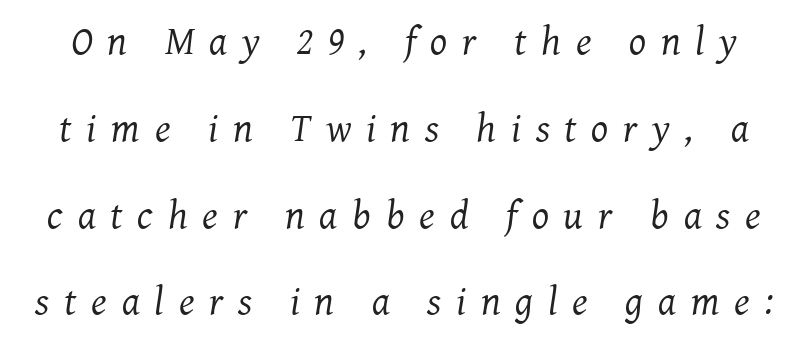
Q: Is the text bold? A: No.
Q: Is the text italic (slanted)? A: Yes, it leans right by about 7 degrees.
Q: Is the typeface a serif or a sans-serif typeface? A: Serif.
Q: Is the text underlined? A: No.
Q: Is the spacing between letters normal or unusually wide? A: Unusually wide.
Q: Is the spacing between lines tight, normal or loose? A: Loose.
Q: Width (condensed, normal, or wide)? A: Normal.
Q: Stroke contrast? A: Medium.
Q: x-height? A: Medium.
Q: Monospaced? A: No.
